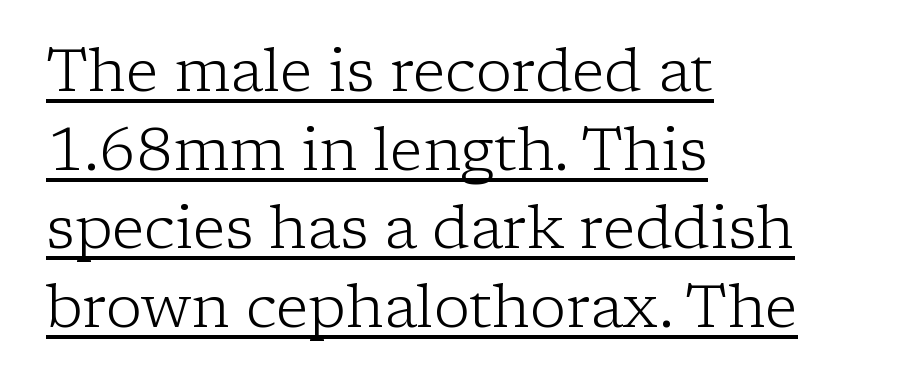
{"serif": "yes", "italic": "no", "bold": "no", "weight": "light", "width": "normal", "stroke_contrast": "low", "x_height": "medium", "monospaced": "no", "underline": "yes", "align": "left", "line_spacing": "normal", "line_spacing_ratio": 1.31, "letter_spacing": "normal", "letter_spacing_em": 0.0, "glyph_px": 60}
